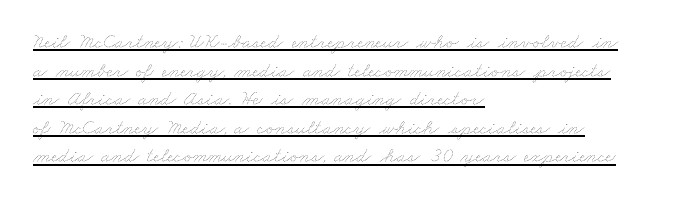
The image shows 21 px text type; set left-aligned, normal line spacing (1.36x), normal letter spacing, underlined.
